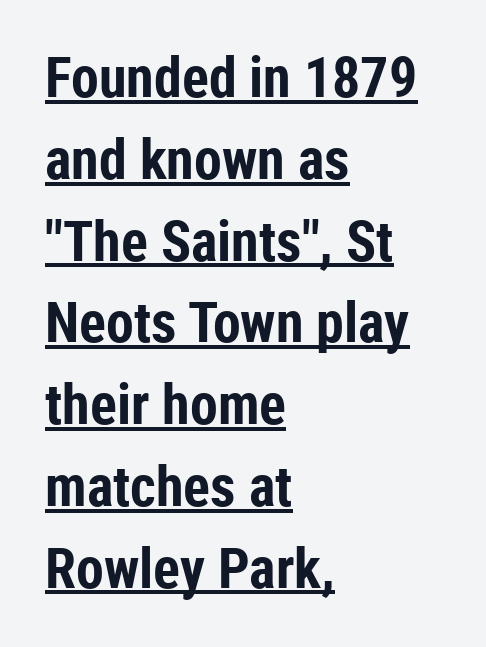
{"serif": "no", "italic": "no", "bold": "yes", "weight": "bold", "width": "condensed", "stroke_contrast": "low", "x_height": "medium", "monospaced": "no", "underline": "yes", "align": "left", "line_spacing": "normal", "line_spacing_ratio": 1.46, "letter_spacing": "normal", "letter_spacing_em": 0.0, "glyph_px": 56}
